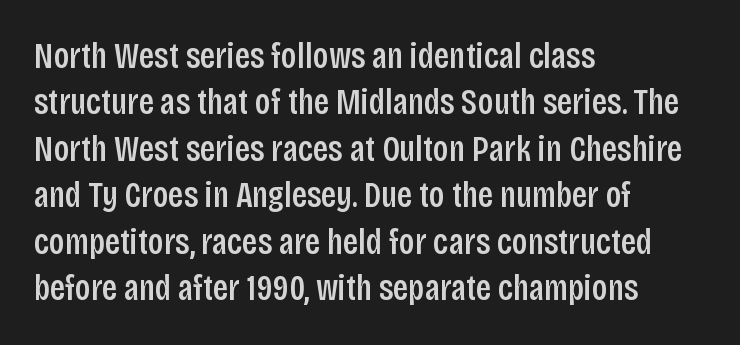
Q: Is the text bold? A: Semi-bold.
Q: Is the text italic (slanted)? A: No, it is upright.
Q: Is the typeface a serif or a sans-serif typeface? A: Sans-serif.
Q: Is the text underlined? A: No.
Q: How is the paragraph aligned? A: Left-aligned.
Q: Is the spacing between letters normal or unusually wide? A: Normal.
Q: Is the spacing between lines tight, normal or loose? A: Normal.
Q: Width (condensed, normal, or wide)? A: Condensed.
Q: Stroke contrast? A: Low.
Q: x-height? A: Large.
Q: Monospaced? A: No.
